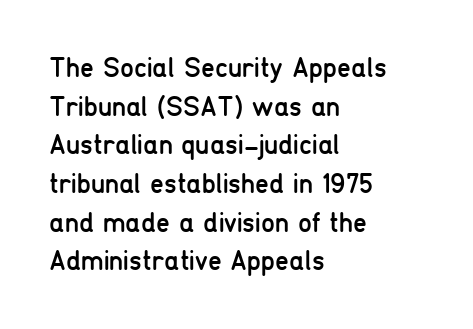
{"serif": "no", "italic": "no", "bold": "no", "weight": "regular", "width": "condensed", "stroke_contrast": "low", "x_height": "medium", "monospaced": "no", "underline": "no", "align": "left", "line_spacing": "normal", "line_spacing_ratio": 1.38, "letter_spacing": "normal", "letter_spacing_em": 0.0, "glyph_px": 28}
